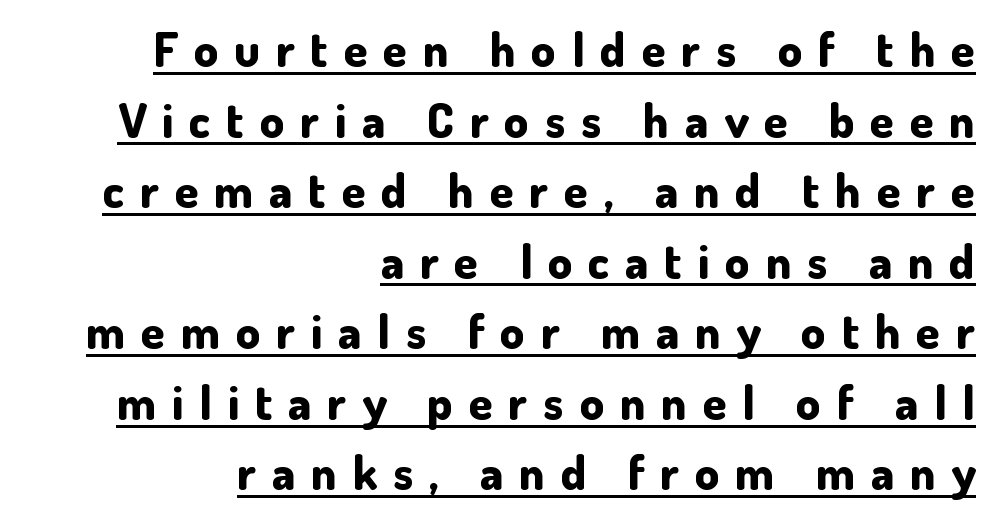
Q: Is the text bold? A: Yes.
Q: Is the text italic (slanted)? A: No, it is upright.
Q: Is the typeface a serif or a sans-serif typeface? A: Sans-serif.
Q: Is the text underlined? A: Yes.
Q: How is the paragraph aligned? A: Right-aligned.
Q: Is the spacing between letters normal or unusually wide? A: Unusually wide.
Q: Is the spacing between lines tight, normal or loose? A: Normal.
Q: Width (condensed, normal, or wide)? A: Normal.
Q: Stroke contrast? A: Low.
Q: x-height? A: Small.
Q: Monospaced? A: No.
